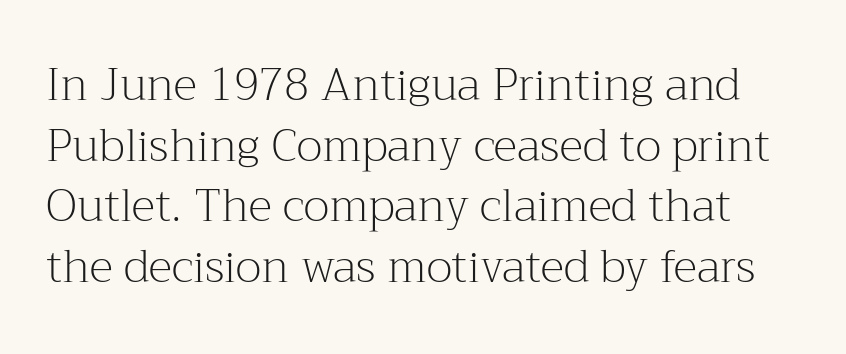
The image shows 45 px light serif type, upright; set normal line spacing (1.35x), normal letter spacing, not underlined; medium stroke contrast and a medium x-height.
